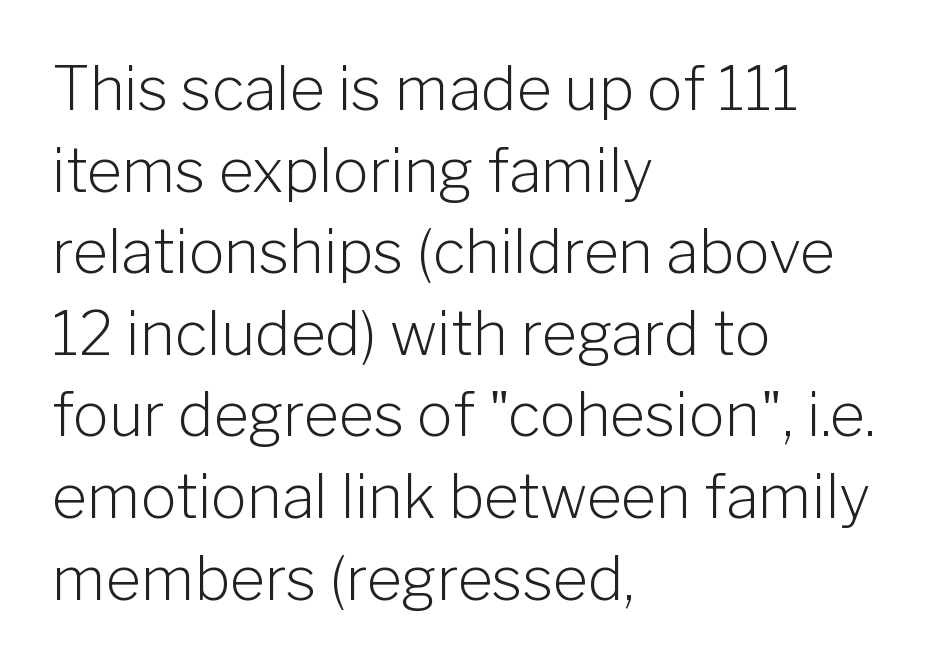
Q: Is the text bold? A: No.
Q: Is the text italic (slanted)? A: No, it is upright.
Q: Is the typeface a serif or a sans-serif typeface? A: Sans-serif.
Q: Is the text underlined? A: No.
Q: How is the paragraph aligned? A: Left-aligned.
Q: Is the spacing between letters normal or unusually wide? A: Normal.
Q: Is the spacing between lines tight, normal or loose? A: Normal.
Q: Width (condensed, normal, or wide)? A: Normal.
Q: Stroke contrast? A: Low.
Q: x-height? A: Medium.
Q: Monospaced? A: No.
